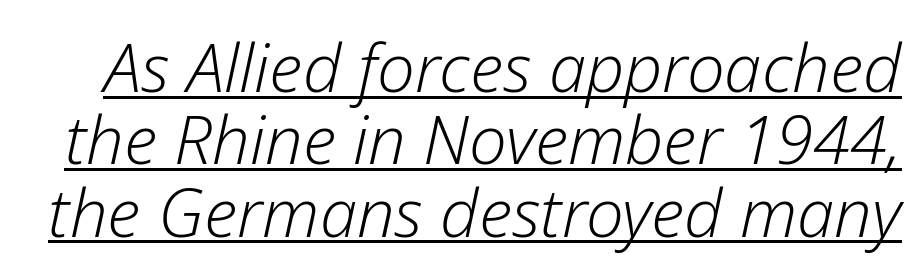
{"italic": "yes", "lean": "right", "slant_degrees": 12, "bold": "no", "weight": "light", "width": "normal", "stroke_contrast": "low", "x_height": "medium", "monospaced": "no", "underline": "yes", "line_spacing": "tight", "line_spacing_ratio": 1.08, "letter_spacing": "normal", "letter_spacing_em": 0.0, "glyph_px": 67}
